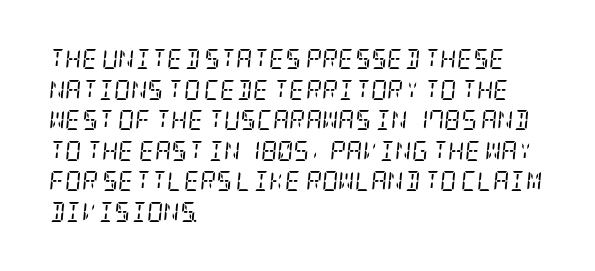
{"italic": "yes", "lean": "right", "slant_degrees": 5, "bold": "no", "underline": "no", "align": "left", "line_spacing": "normal", "line_spacing_ratio": 1.53, "letter_spacing": "normal", "letter_spacing_em": 0.0, "glyph_px": 20}
